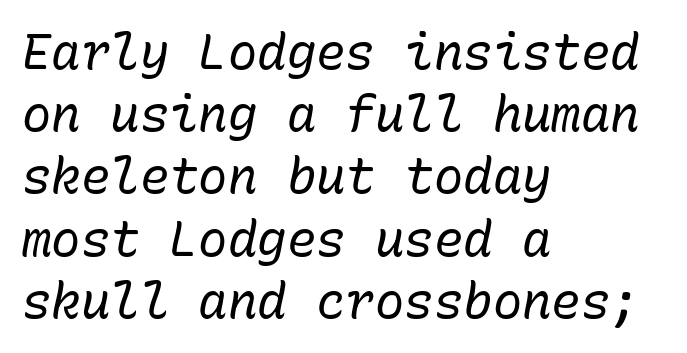
Posture: slanted. Tracking value appears to be zero — textbook default spacing. A clean baseline with only descenders dipping below it. Every character here occupies the same horizontal width, giving the sample a typewriter-like rhythm. The lines in this sample share a left origin and differ only in where they stop. Baseline-to-baseline distance is the conventional proportion of letter height.
